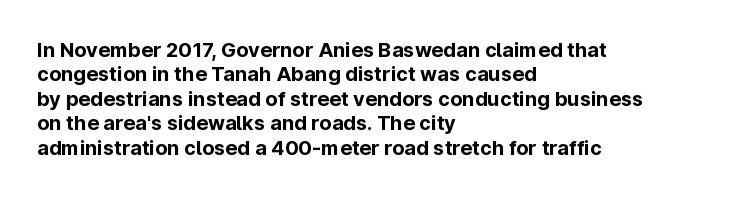
The image shows 20 px bold type, upright; set left-aligned, line spacing 1.22x, normal letter spacing, not underlined.
